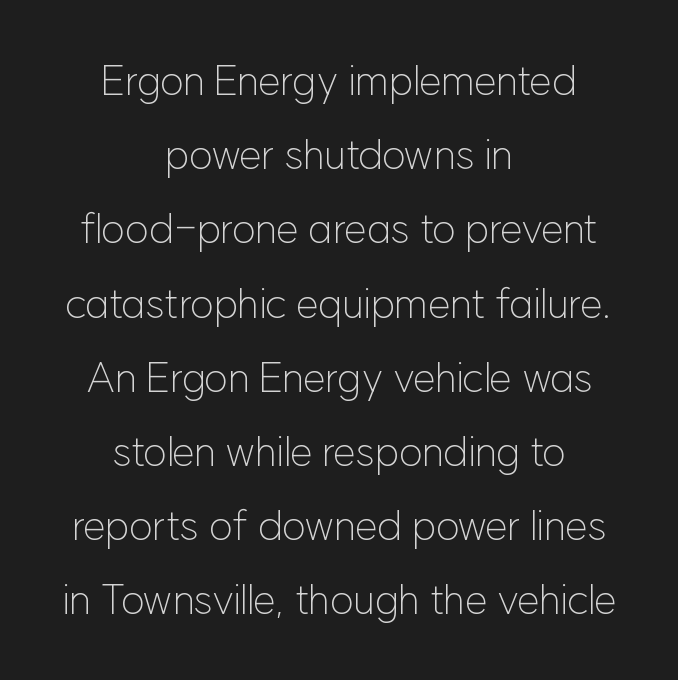
The image shows 41 px light sans-serif type, upright; set centered, line spacing 1.81x, normal letter spacing, not underlined; low stroke contrast and a medium x-height.
